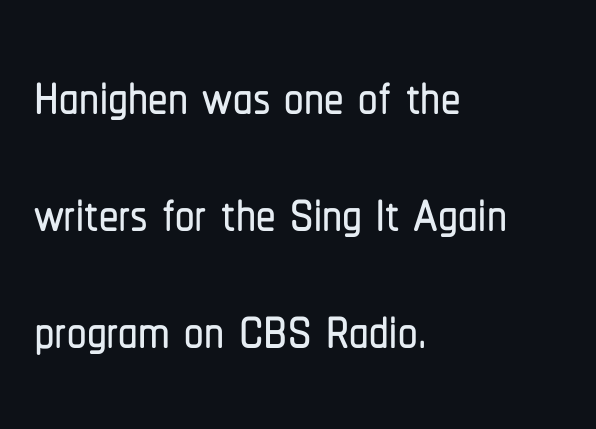
Q: Is the text italic (slanted)? A: No, it is upright.
Q: Is the typeface a serif or a sans-serif typeface? A: Sans-serif.
Q: Is the text underlined? A: No.
Q: How is the paragraph aligned? A: Left-aligned.
Q: Is the spacing between letters normal or unusually wide? A: Normal.
Q: Is the spacing between lines tight, normal or loose? A: Normal.
Q: Width (condensed, normal, or wide)? A: Condensed.
Q: Stroke contrast? A: Low.
Q: x-height? A: Medium.
Q: Monospaced? A: No.
